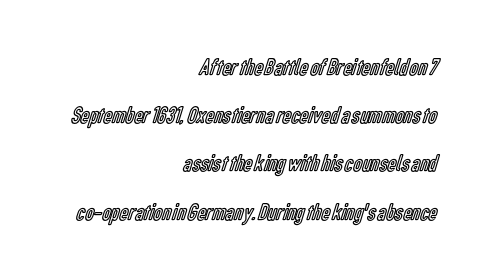
{"underline": "no", "align": "right", "line_spacing": "loose", "line_spacing_ratio": 2.01, "letter_spacing": "normal", "letter_spacing_em": 0.0, "glyph_px": 24}
